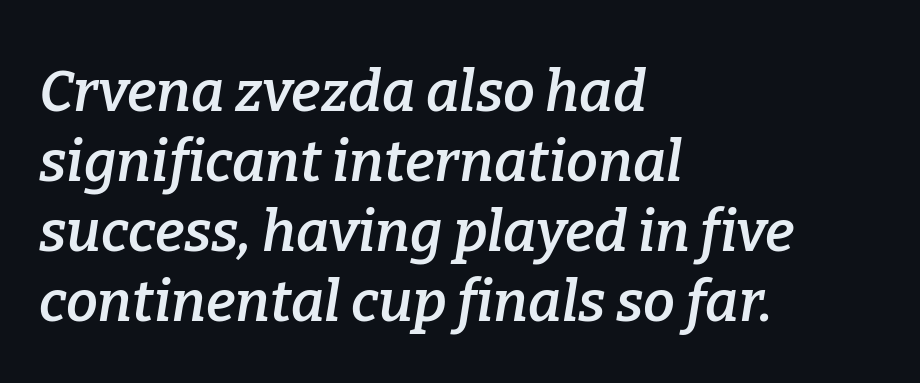
{"serif": "yes", "italic": "yes", "lean": "right", "slant_degrees": 9, "bold": "semi", "weight": "semibold", "width": "normal", "stroke_contrast": "low", "x_height": "medium", "monospaced": "no", "underline": "no", "align": "left", "line_spacing_ratio": 1.23, "letter_spacing": "normal", "letter_spacing_em": 0.0, "glyph_px": 57}
